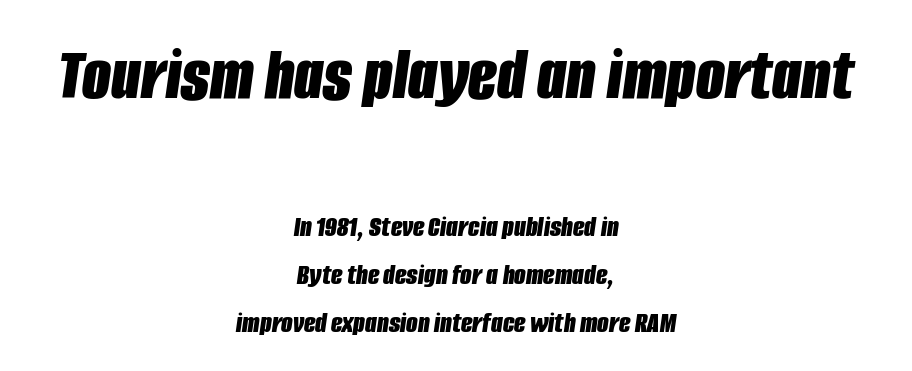
Q: Is the text bold? A: Yes.
Q: Is the text italic (slanted)? A: Yes, it leans right by about 8 degrees.
Q: Is the text underlined? A: No.
Q: How is the paragraph aligned? A: Centered.
Q: Is the spacing between letters normal or unusually wide? A: Normal.
Q: Is the spacing between lines tight, normal or loose? A: Normal.
Q: Which block of text is set in a larger size, the first (top) or the second (bottom)? A: The first (top) one.
Q: Width (condensed, normal, or wide)? A: Condensed.
Q: Stroke contrast? A: Low.
Q: x-height? A: Large.
Q: Monospaced? A: No.
